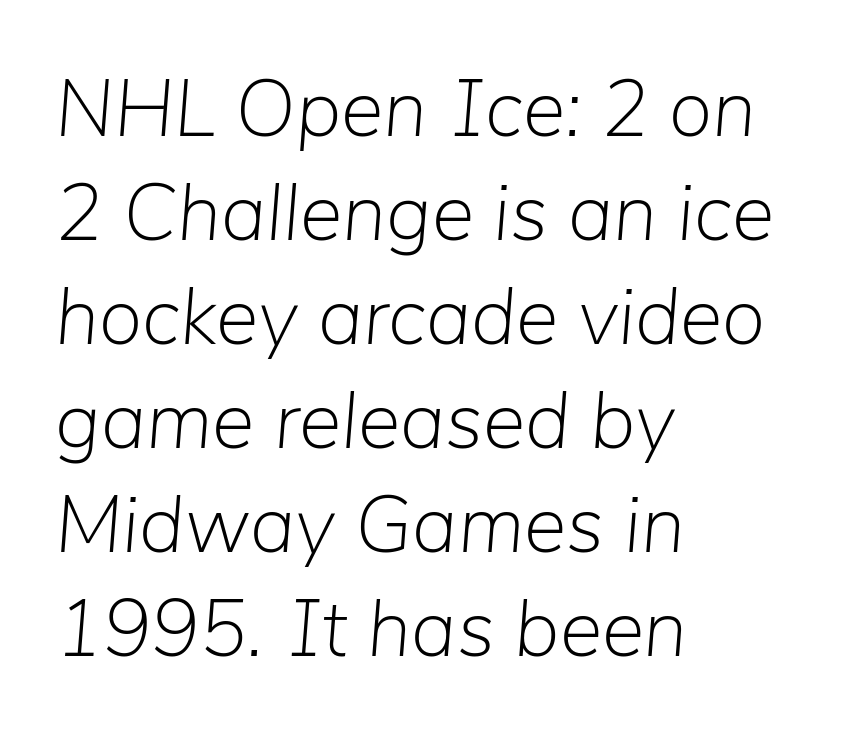
Underline: absent. The face looks like a standard text weight, possibly lighter. The rendering uses natural spacing where letterforms have individual widths. Reading down the block, your eye returns to a fixed left position each line. The axis of the letterforms is tilted away from vertical. The letterforms sit shoulder to shoulder at normal distance.
